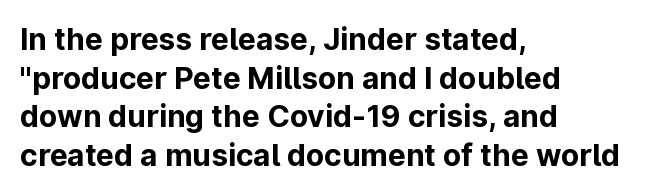
{"serif": "no", "italic": "no", "bold": "yes", "weight": "bold", "width": "normal", "stroke_contrast": "low", "x_height": "medium", "monospaced": "no", "underline": "no", "align": "left", "line_spacing": "normal", "line_spacing_ratio": 1.29, "letter_spacing": "normal", "letter_spacing_em": 0.0, "glyph_px": 30}
